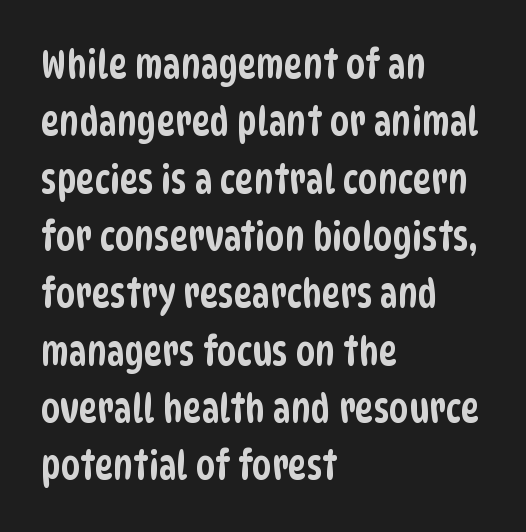
Q: Is the typeface a serif or a sans-serif typeface? A: Sans-serif.
Q: Is the text underlined? A: No.
Q: How is the paragraph aligned? A: Left-aligned.
Q: Is the spacing between letters normal or unusually wide? A: Normal.
Q: Is the spacing between lines tight, normal or loose? A: Normal.
Q: Width (condensed, normal, or wide)? A: Condensed.
Q: Stroke contrast? A: Low.
Q: x-height? A: Large.
Q: Monospaced? A: No.
